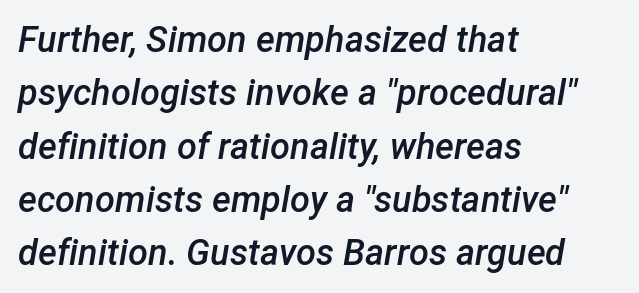
Q: Is the text bold? A: Semi-bold.
Q: Is the text italic (slanted)? A: Yes, it leans right by about 12 degrees.
Q: Is the text underlined? A: No.
Q: How is the paragraph aligned? A: Left-aligned.
Q: Is the spacing between letters normal or unusually wide? A: Normal.
Q: Is the spacing between lines tight, normal or loose? A: Normal.
Q: Width (condensed, normal, or wide)? A: Normal.
Q: Stroke contrast? A: Low.
Q: x-height? A: Medium.
Q: Monospaced? A: No.
